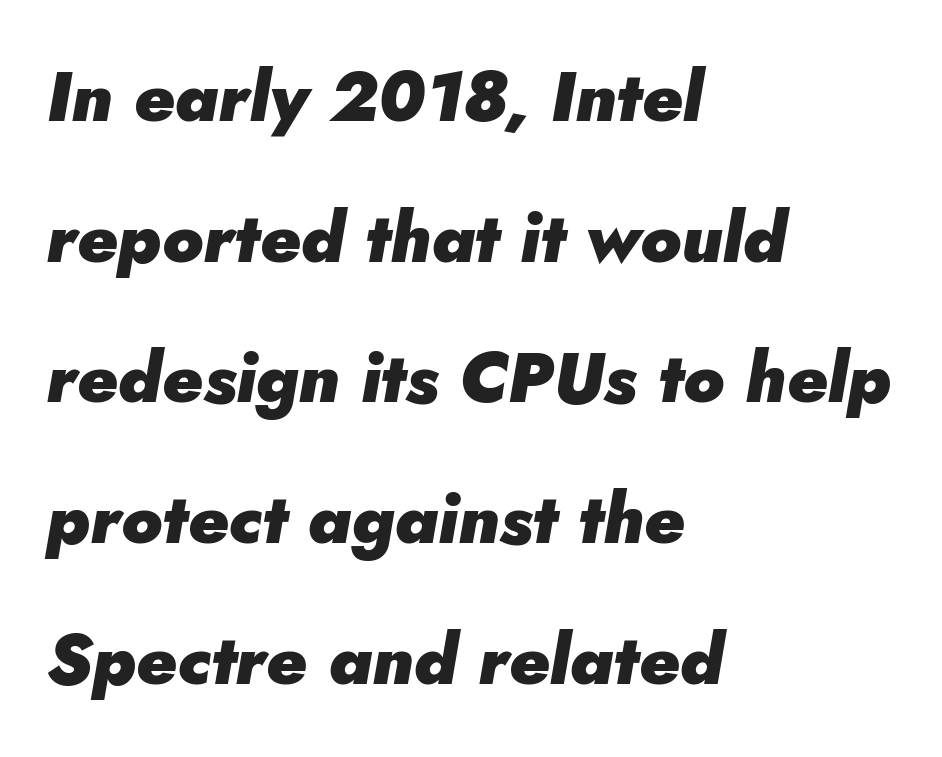
Q: Is the text bold? A: Yes.
Q: Is the text italic (slanted)? A: Yes, it leans right by about 5 degrees.
Q: Is the text underlined? A: No.
Q: How is the paragraph aligned? A: Left-aligned.
Q: Is the spacing between letters normal or unusually wide? A: Normal.
Q: Is the spacing between lines tight, normal or loose? A: Loose.
Q: Width (condensed, normal, or wide)? A: Normal.
Q: Stroke contrast? A: Low.
Q: x-height? A: Small.
Q: Monospaced? A: No.
